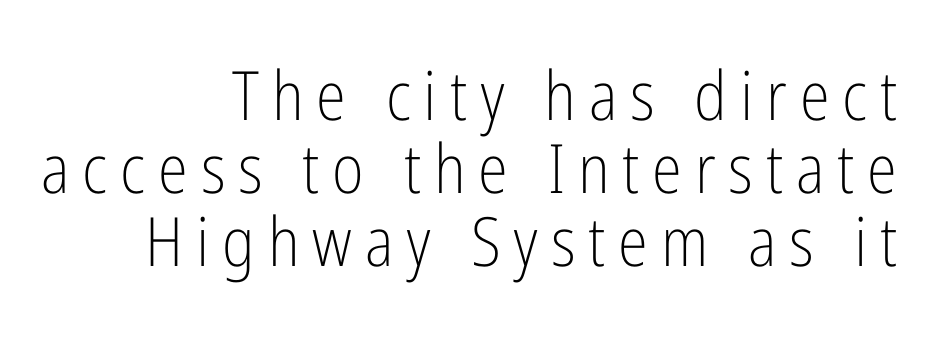
Observe the absence of serifs on each vertical stroke in this sample. Note the varied advance widths — an 'i' is clearly narrower than an 'm'. Quick note: interline space is minimal. Horizontally, the lines are justified to the trailing edge only. Stems and bowls with no extra thickness — not bold.
